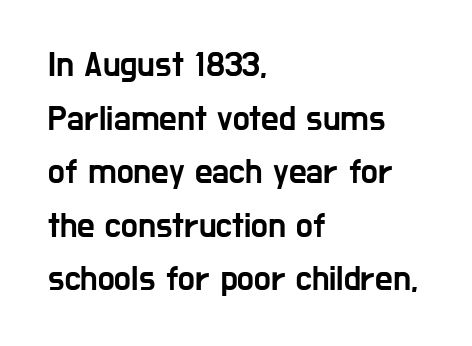
Between one letter and the next there's only the usual sliver of space. A typesetter would call this proportional, since set widths differ per character. Teacher's note: observe the even left margin — that is flush-left alignment. A normal amount of white space separates one row of letters from the next. Each row of text sits above clean, open space.
